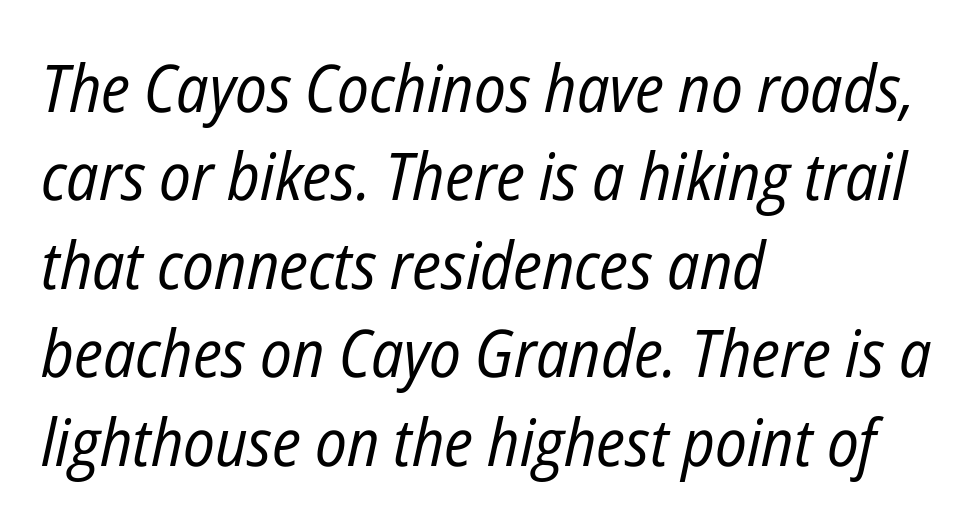
The image shows 66 px regular-weight, condensed type, italic (leaning right); set left-aligned, normal line spacing (1.34x), normal letter spacing, not underlined; low stroke contrast and a medium x-height.
